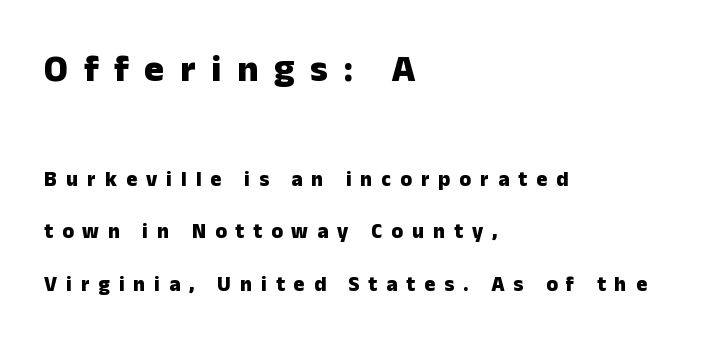
The image shows 37 px heavy sans-serif type, upright; set left-aligned, loose line spacing (2.48x), unusually wide letter spacing (+0.43 em), not underlined; the first (top) block is 1.76x larger; low stroke contrast and a medium x-height.
